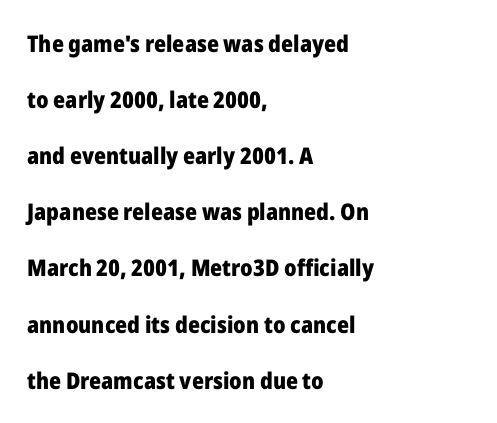
The image shows 23 px bold type, upright; set left-aligned, loose line spacing (2.44x), normal letter spacing, not underlined.
